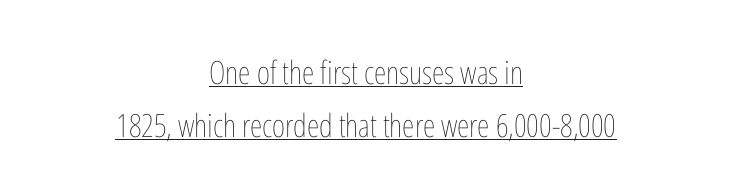
The image shows 32 px thin, condensed type, upright; set centered, normal line spacing (1.65x), normal letter spacing, underlined; low stroke contrast and a medium x-height.
